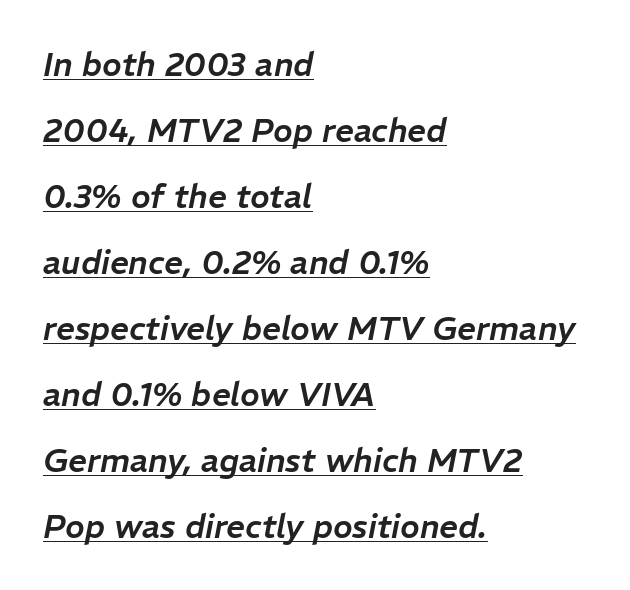
These lines keep a tight, regular rhythm from letter to letter. The lines are spread far apart with generous leading. You can tell it's italic because the verticals aren't actually vertical. Note the varied advance widths — an 'i' is clearly narrower than an 'm'. Underlined type. Typeset ragged right — the left edge is the straight one.
